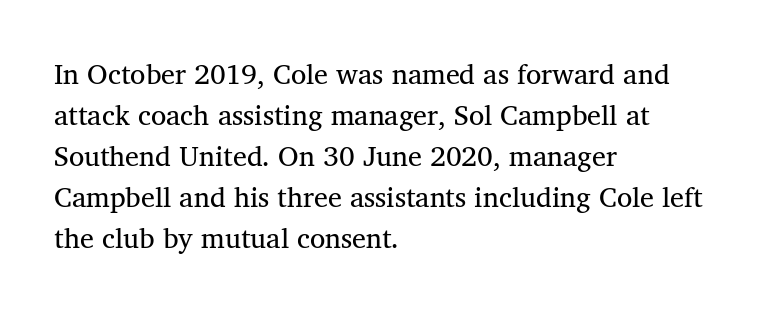
{"serif": "yes", "bold": "no", "weight": "regular", "width": "normal", "stroke_contrast": "medium", "x_height": "medium", "monospaced": "no", "underline": "no", "align": "left", "line_spacing": "normal", "line_spacing_ratio": 1.46, "letter_spacing": "normal", "letter_spacing_em": 0.0, "glyph_px": 28}
